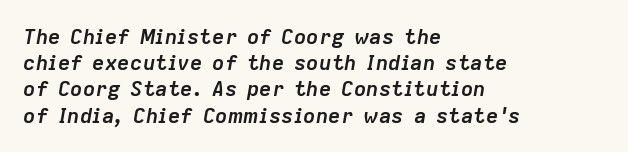
Visually the block forms a straight wall on the left and a jagged coastline on the right. How would I describe the line gaps? Plain and ordinary. The typesetting leans heavy: a genuine bold. Designer's note — italics engaged. The strip under each line holds only bare page.
